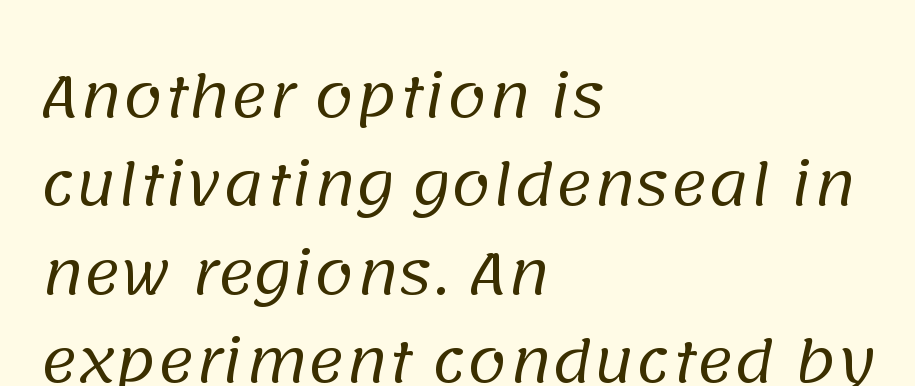
Q: Is the text bold? A: No.
Q: Is the typeface a serif or a sans-serif typeface? A: Sans-serif.
Q: Is the text underlined? A: No.
Q: How is the paragraph aligned? A: Left-aligned.
Q: Is the spacing between letters normal or unusually wide? A: Normal.
Q: Is the spacing between lines tight, normal or loose? A: Normal.
Q: Width (condensed, normal, or wide)? A: Normal.
Q: Stroke contrast? A: Low.
Q: x-height? A: Large.
Q: Monospaced? A: No.
